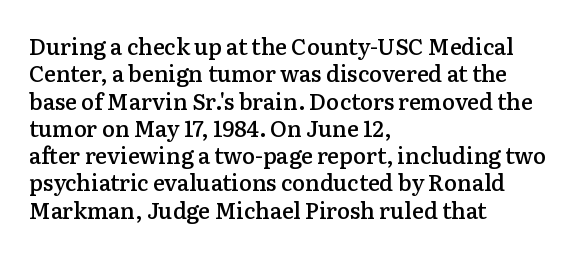
Typographic density is moderately raised because the face is semibold. Vertical strokes here are truly vertical. Between one letter and the next there's only the usual sliver of space. The setting favours the left margin, as ordinary paragraphs usually do.
